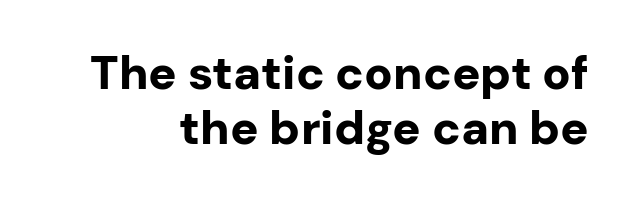
Q: Is the text bold? A: Yes.
Q: Is the text italic (slanted)? A: No, it is upright.
Q: Is the typeface a serif or a sans-serif typeface? A: Sans-serif.
Q: Is the text underlined? A: No.
Q: How is the paragraph aligned? A: Right-aligned.
Q: Is the spacing between letters normal or unusually wide? A: Normal.
Q: Width (condensed, normal, or wide)? A: Normal.
Q: Stroke contrast? A: Low.
Q: x-height? A: Medium.
Q: Monospaced? A: No.
